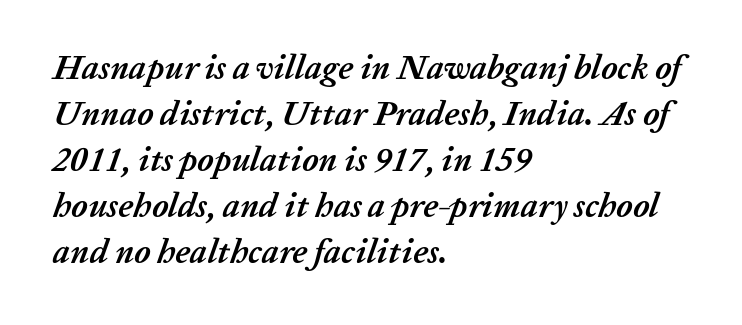
The image shows 34 px semibold type, italic (leaning right); set left-aligned, normal line spacing (1.35x), normal letter spacing, not underlined; low stroke contrast and a medium x-height.
